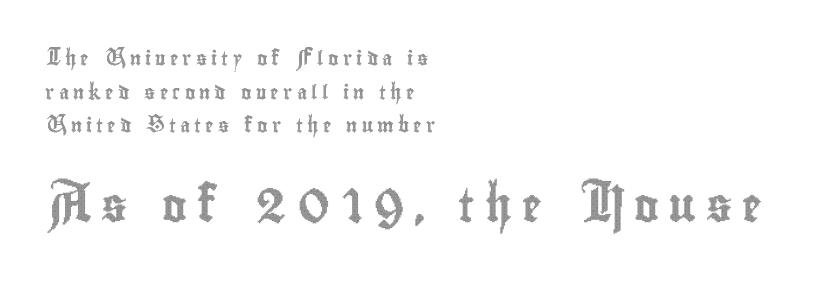
The image shows 33 px condensed type, upright; set left-aligned, loose line spacing (2.41x), unusually wide letter spacing (+0.3 em), not underlined; the second (bottom) block is 2.36x larger; a small x-height.
